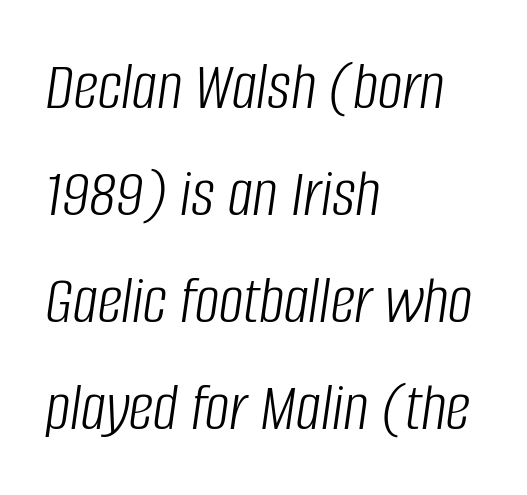
Each letter keeps its own natural width here, so spacing adapts to shape. Unmarked baselines from the first word to the last. Regular leading. This rendering leaves character spacing at its baseline value. Is the type slanted? Yes — the strokes lean at a clear angle.
